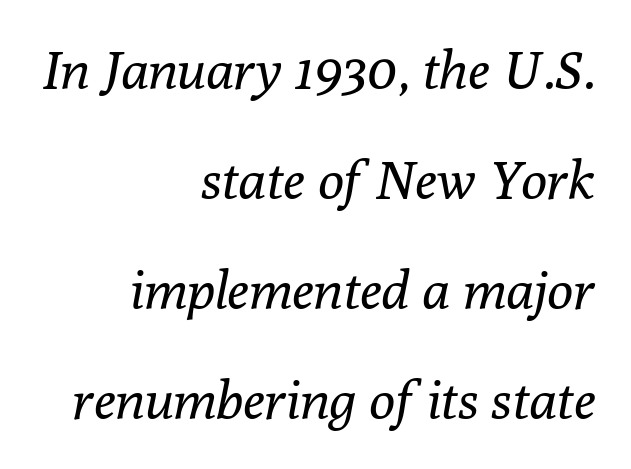
A typesetter would call this proportional, since set widths differ per character. Students, observe: this is what heavily led, spacious text looks like. The typesetting does not lean heavy: it is not bold. Where is the straight margin? On the right.
